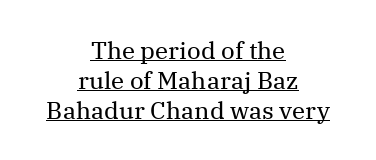
Q: Is the text bold? A: No.
Q: Is the text italic (slanted)? A: No, it is upright.
Q: Is the text underlined? A: Yes.
Q: How is the paragraph aligned? A: Centered.
Q: Is the spacing between letters normal or unusually wide? A: Normal.
